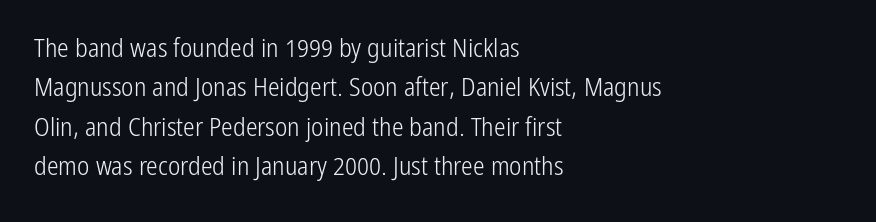
A typesetter would mark this as roman, not italic. Does the leading feel generous? No, just average. The typesetter chose a ragged-right arrangement here. The gaps between neighbouring characters are ordinary and unremarkable. Is this a heavy cut? Hardly; it is regular or lighter. The space directly below the letters is spotless.
